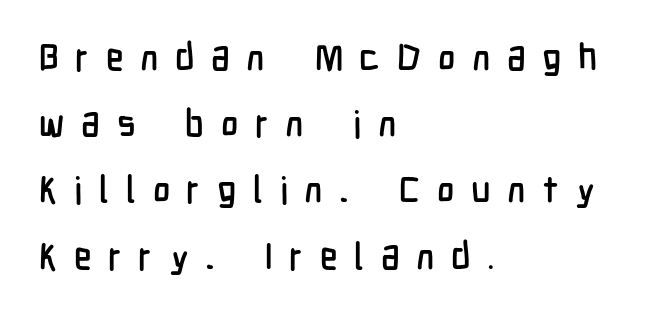
Q: Is the text italic (slanted)? A: No, it is upright.
Q: Is the typeface a serif or a sans-serif typeface? A: Sans-serif.
Q: Is the text underlined? A: No.
Q: How is the paragraph aligned? A: Left-aligned.
Q: Is the spacing between letters normal or unusually wide? A: Unusually wide.
Q: Width (condensed, normal, or wide)? A: Condensed.
Q: Stroke contrast? A: Low.
Q: x-height? A: Medium.
Q: Monospaced? A: No.
